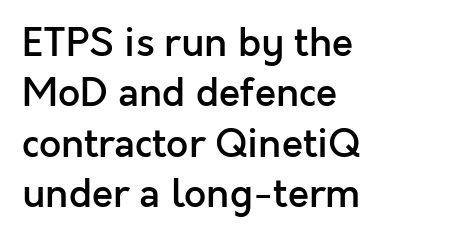
The image shows 39 px semibold sans-serif type, upright; set left-aligned, normal line spacing (1.29x), normal letter spacing, not underlined; a medium x-height.
